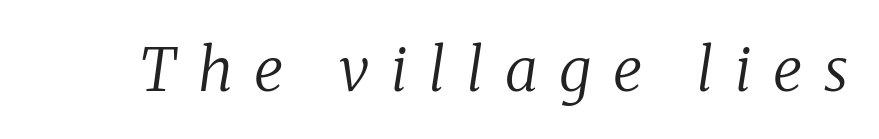
Q: Is the text bold? A: No.
Q: Is the text italic (slanted)? A: Yes, it leans right by about 8 degrees.
Q: Is the typeface a serif or a sans-serif typeface? A: Serif.
Q: Is the text underlined? A: No.
Q: Is the spacing between letters normal or unusually wide? A: Unusually wide.
Q: Width (condensed, normal, or wide)? A: Normal.
Q: Stroke contrast? A: Low.
Q: x-height? A: Medium.
Q: Monospaced? A: No.
